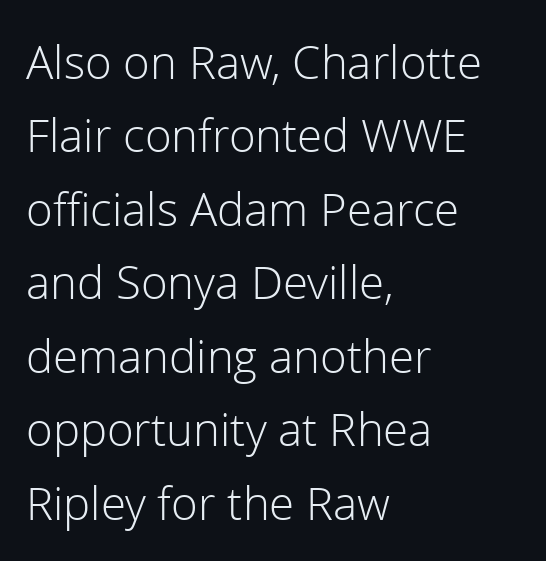
The text was rendered using a sans face with plain stroke endings. Casual observation: everything's shoved over to the left. No extra ink here — the face is not bold. Do the characters align in a grid? No, the font is proportional. The rendering keeps characters at their native spacing. A roman cut, with each character standing at attention.
